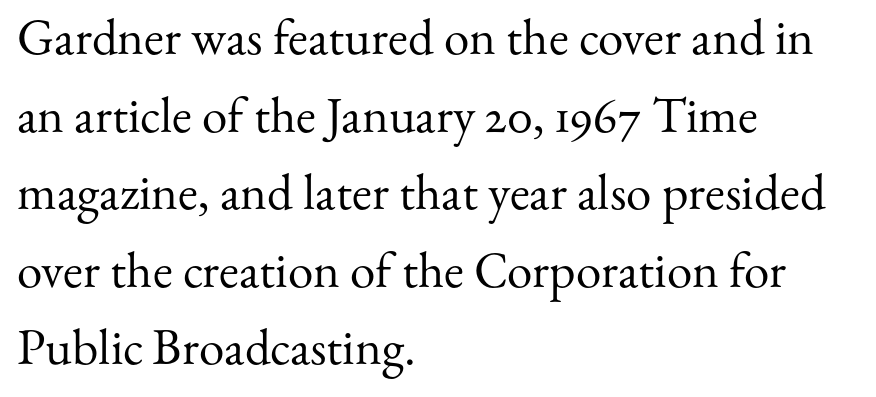
The lines sit at an ordinary, default distance from one another. Just letters on the line, the space beneath them empty. The typography opts for an upright posture over an oblique one. Teacher's note: observe the even left margin — that is flush-left alignment. Compared with a typical body face, this is equally light or lighter still. The typeface chosen for these lines features serifs.
